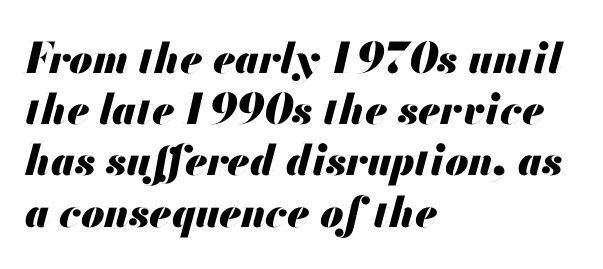
Every letter is thick-stroked: bold, no question. The passage shown is not underscored anywhere. This sample is left-justified, so line endings fall wherever the words run out. Each letter keeps its own natural width here, so spacing adapts to shape.
